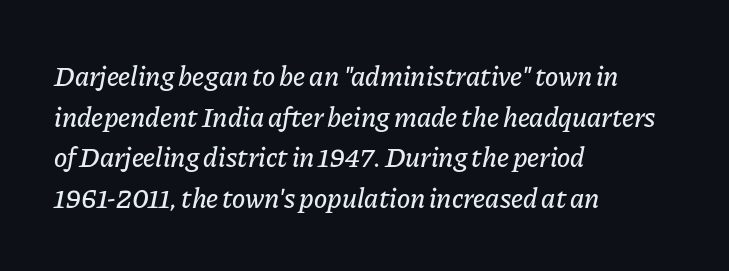
{"italic": "yes", "lean": "right", "slant_degrees": 11, "width": "normal", "stroke_contrast": "low", "x_height": "medium", "monospaced": "no", "underline": "no", "align": "left", "line_spacing": "normal", "line_spacing_ratio": 1.45, "letter_spacing": "normal", "letter_spacing_em": 0.0, "glyph_px": 28}
